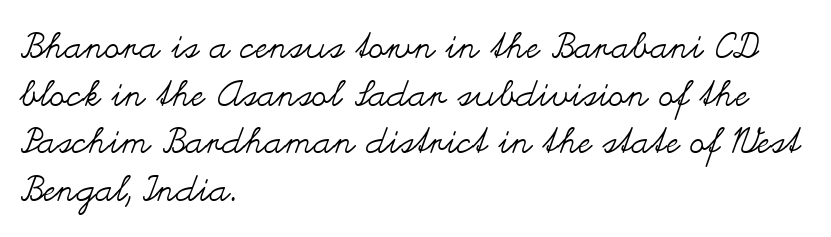
The image shows 36 px regular-weight, wide type; set left-aligned, normal line spacing (1.32x), normal letter spacing, not underlined; medium stroke contrast and a small x-height.
